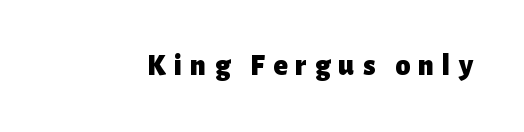
{"serif": "no", "italic": "no", "bold": "yes", "weight": "heavy", "width": "normal", "stroke_contrast": "low", "x_height": "medium", "monospaced": "no", "underline": "no", "letter_spacing": "wide", "letter_spacing_em": 0.27, "glyph_px": 30}
